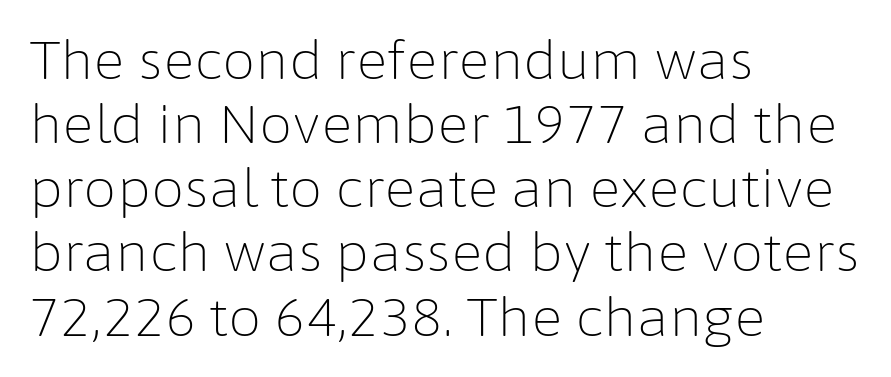
Q: Is the text bold? A: No.
Q: Is the text italic (slanted)? A: No, it is upright.
Q: Is the typeface a serif or a sans-serif typeface? A: Sans-serif.
Q: Is the text underlined? A: No.
Q: How is the paragraph aligned? A: Left-aligned.
Q: Is the spacing between letters normal or unusually wide? A: Normal.
Q: Width (condensed, normal, or wide)? A: Normal.
Q: Stroke contrast? A: Low.
Q: x-height? A: Medium.
Q: Monospaced? A: No.
